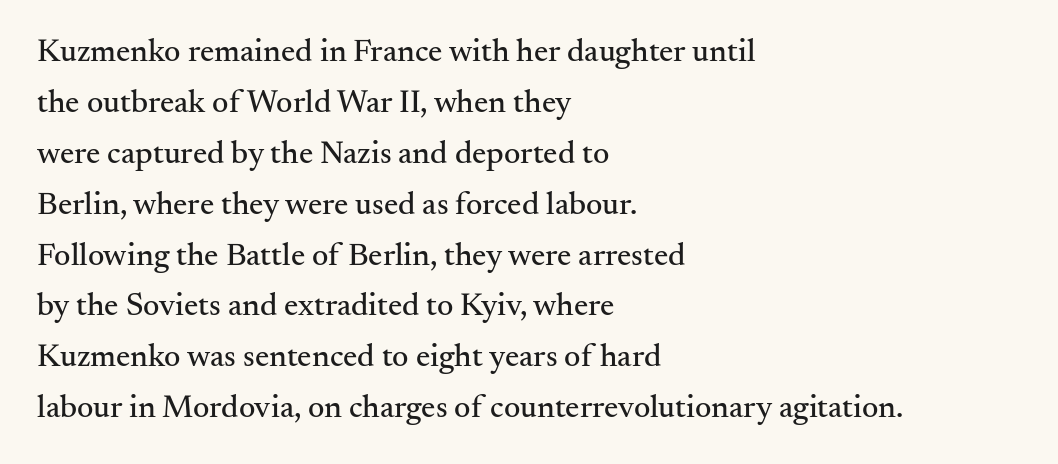
Q: Is the text italic (slanted)? A: No, it is upright.
Q: Is the typeface a serif or a sans-serif typeface? A: Serif.
Q: Is the text underlined? A: No.
Q: How is the paragraph aligned? A: Left-aligned.
Q: Is the spacing between letters normal or unusually wide? A: Normal.
Q: Is the spacing between lines tight, normal or loose? A: Normal.
Q: Width (condensed, normal, or wide)? A: Normal.
Q: Stroke contrast? A: Medium.
Q: x-height? A: Small.
Q: Monospaced? A: No.
